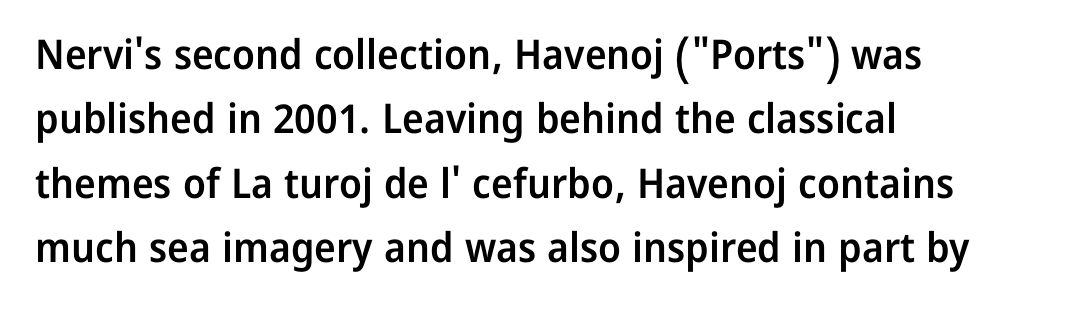
{"serif": "no", "italic": "no", "bold": "semi", "weight": "semibold", "width": "normal", "stroke_contrast": "low", "x_height": "medium", "monospaced": "no", "underline": "no", "align": "left", "line_spacing": "normal", "line_spacing_ratio": 1.57, "letter_spacing": "normal", "letter_spacing_em": 0.0, "glyph_px": 41}
